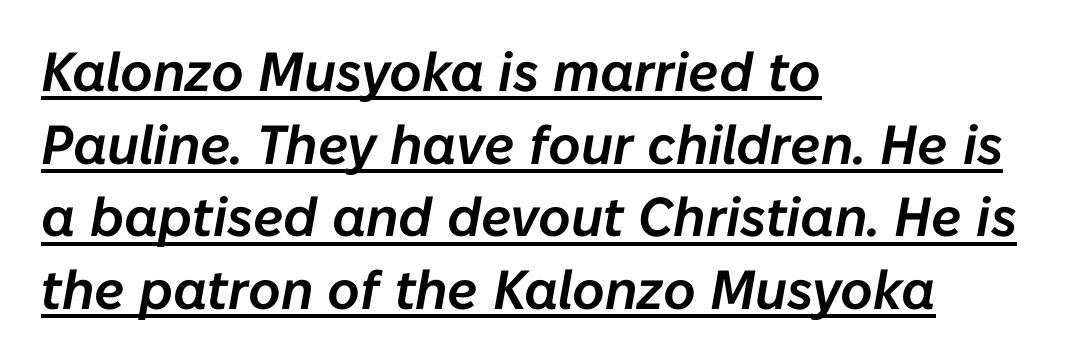
A typesetter would call this leading conventional body-copy spacing. The rendering uses natural spacing where letterforms have individual widths. Reading down the block, your eye returns to a fixed left position each line. The string is rendered with underlining switched on.
